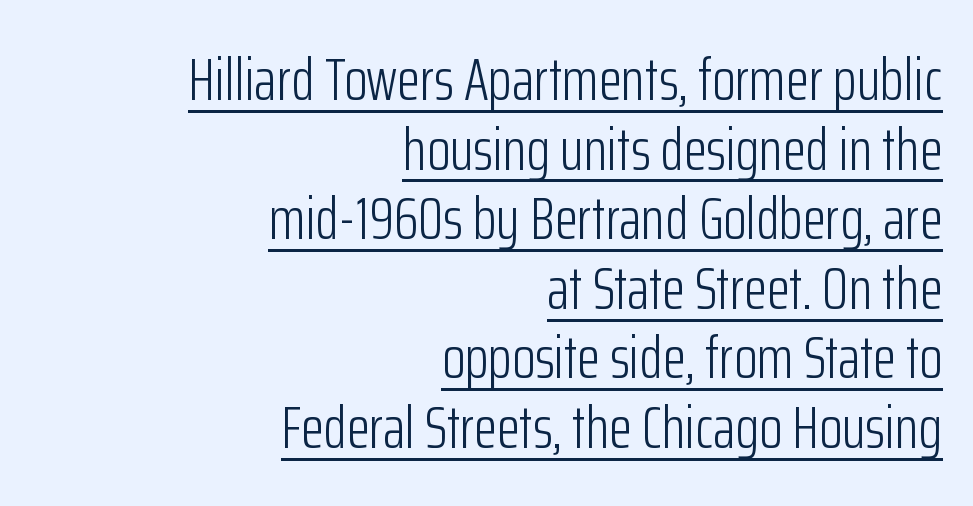
Q: Is the text bold? A: No.
Q: Is the text italic (slanted)? A: No, it is upright.
Q: Is the typeface a serif or a sans-serif typeface? A: Sans-serif.
Q: Is the text underlined? A: Yes.
Q: How is the paragraph aligned? A: Right-aligned.
Q: Is the spacing between letters normal or unusually wide? A: Normal.
Q: Width (condensed, normal, or wide)? A: Condensed.
Q: Stroke contrast? A: Low.
Q: x-height? A: Medium.
Q: Monospaced? A: No.
